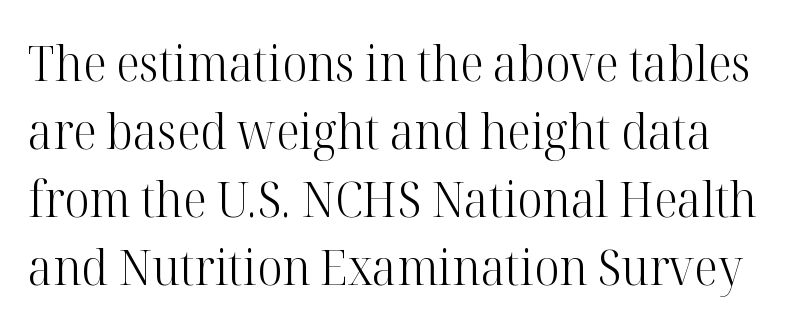
Each new line begins a customary step beneath the previous one. Note the varied advance widths — an 'i' is clearly narrower than an 'm'. The passage shown is typeset with a serif family. A typesetter would mark this as roman, not italic.
